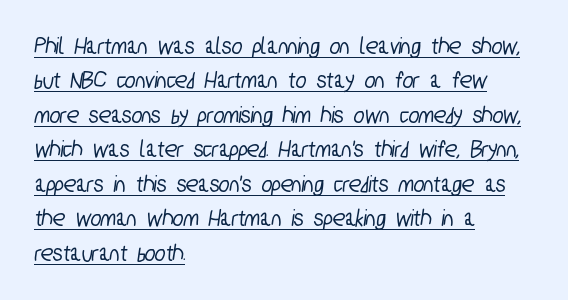
The image shows 25 px text type; set left-aligned, normal line spacing (1.38x), normal letter spacing, underlined.
